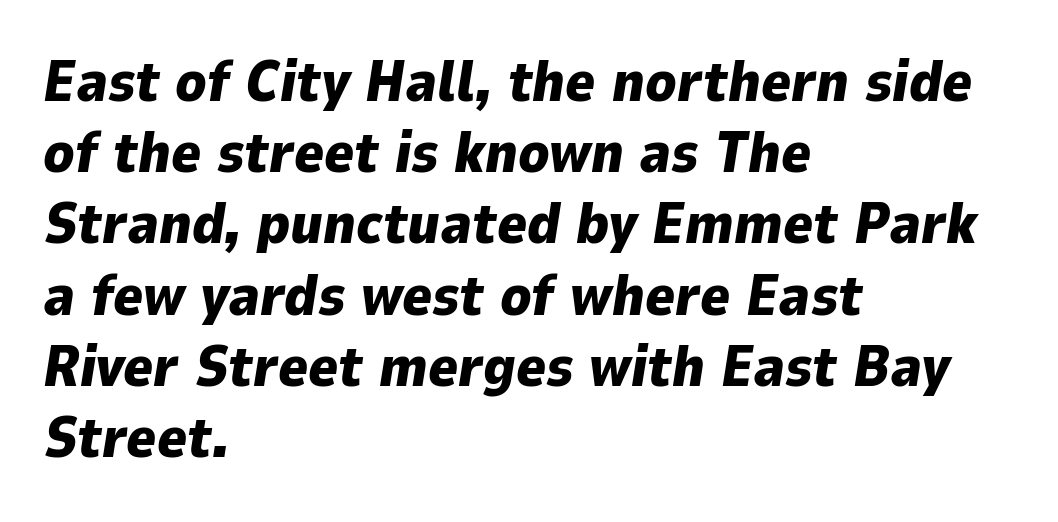
The glyphs have the mass of a bold cut. Honestly, the letter spacing is just normal — you wouldn't notice it. Type without underlining. You could not count columns in this text — the font is proportionally spaced. Evenly set lines give the paragraph a standard silhouette. This sample is left-justified, so line endings fall wherever the words run out.
